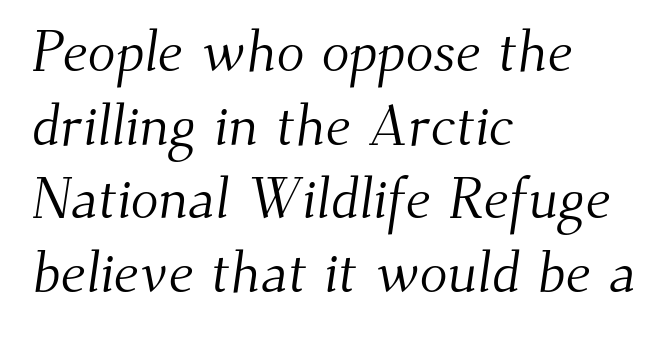
{"serif": "yes", "bold": "no", "weight": "light", "width": "normal", "stroke_contrast": "medium", "x_height": "small", "monospaced": "no", "underline": "no", "align": "left", "line_spacing": "normal", "line_spacing_ratio": 1.27, "letter_spacing": "normal", "letter_spacing_em": 0.0, "glyph_px": 58}
